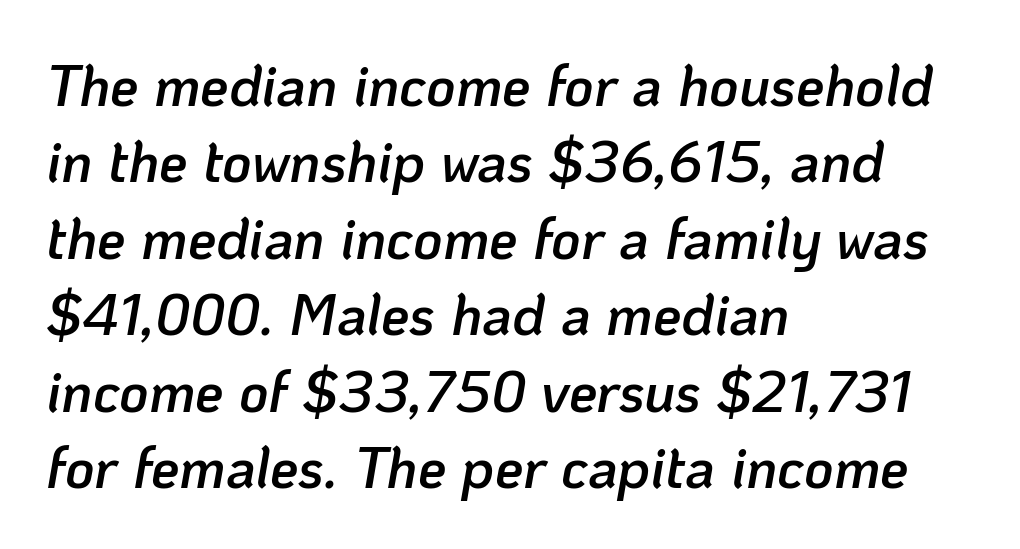
{"italic": "yes", "lean": "right", "slant_degrees": 10, "bold": "semi", "weight": "semibold", "width": "normal", "stroke_contrast": "low", "x_height": "medium", "monospaced": "no", "underline": "no", "align": "left", "line_spacing": "normal", "line_spacing_ratio": 1.34, "letter_spacing": "normal", "letter_spacing_em": 0.0, "glyph_px": 57}
